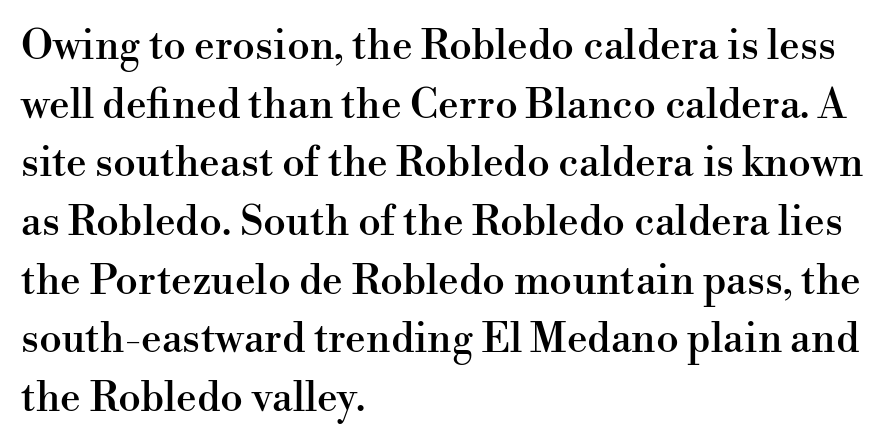
{"serif": "yes", "italic": "no", "width": "normal", "stroke_contrast": "high", "x_height": "small", "monospaced": "no", "underline": "no", "align": "left", "line_spacing": "normal", "line_spacing_ratio": 1.43, "letter_spacing": "normal", "letter_spacing_em": 0.0, "glyph_px": 41}
